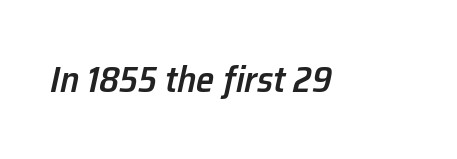
The image shows 37 px semibold type, italic (leaning right); set normal letter spacing, not underlined; low stroke contrast and a medium x-height.
